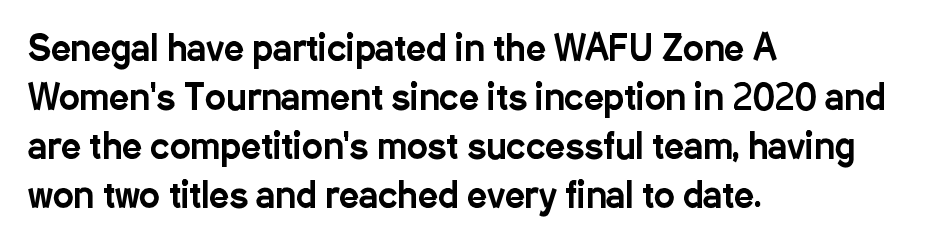
The rendering uses a moderate line-height, typical for paragraphs. Nothing unusual about the tracking: characters are spaced as the font intends. Only glyphs here, with clear space below each row. These lines are composed in type without serifs.
